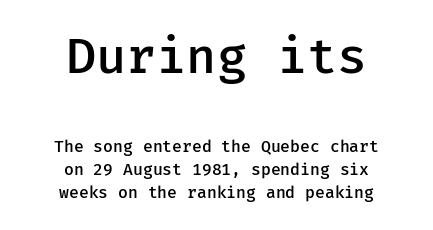
The horizontal fit of the characters is conventional and even. These lines carry some extra weight — a demibold, not a full bold. This block has exactly the height ordinary leading produces. Serifs: no, the terminals of the letterforms are clean.
